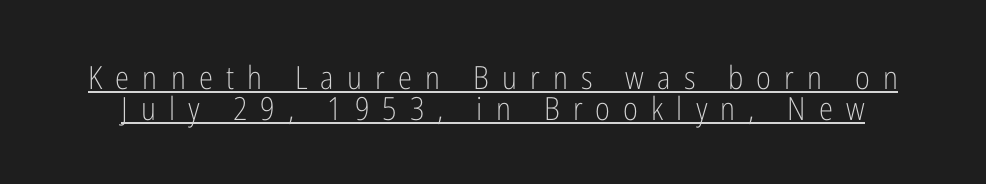
Each line of the rendering has a horizontal stroke beneath the glyphs. Inter-character spacing is expanded well beyond the font's built-in metrics. Rendered with straight, roman letterforms. Caption: face not bold, strokes unweighted. These lines are rendered in a variable-pitch font.
